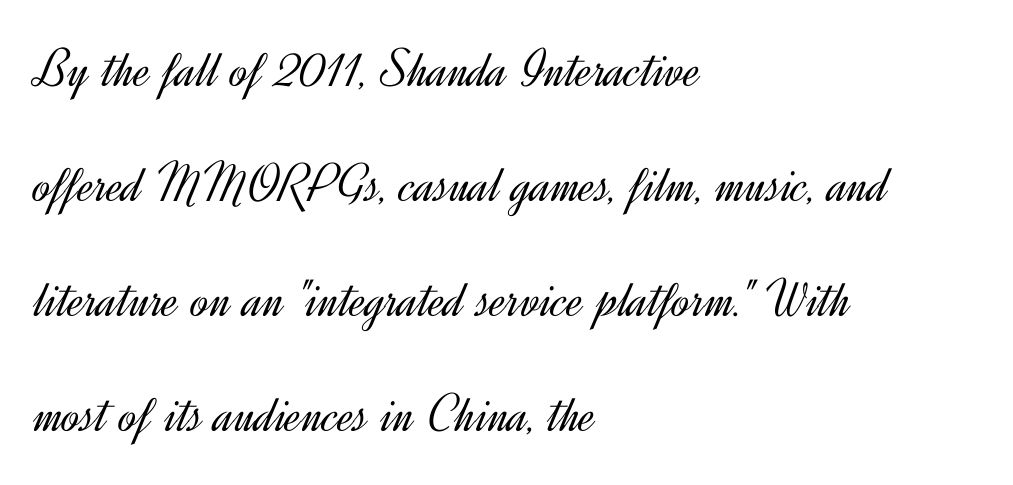
The image shows 55 px light sans-serif type; set left-aligned, loose line spacing (2.09x), normal letter spacing, not underlined; a small x-height.
